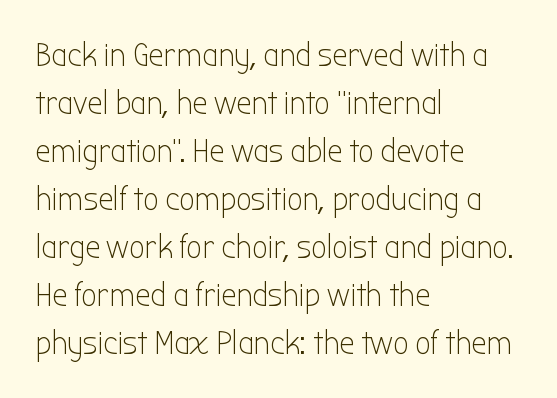
The image shows 34 px light, condensed sans-serif type, upright; set left-aligned, normal line spacing (1.41x), normal letter spacing, not underlined; low stroke contrast and a medium x-height.
